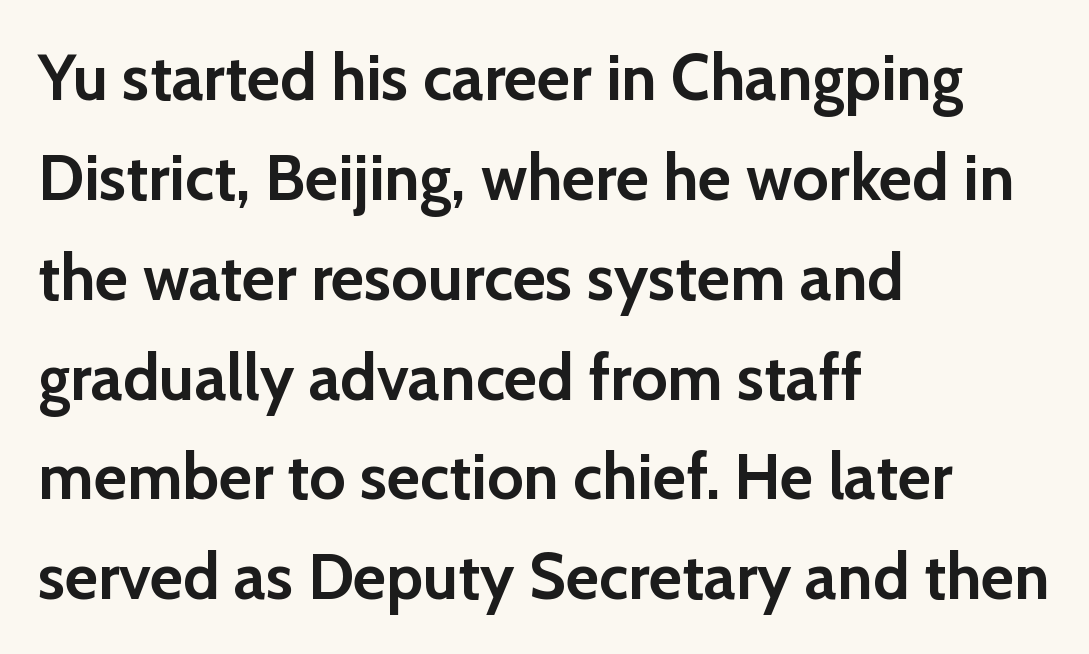
Q: Is the text bold? A: Yes.
Q: Is the text italic (slanted)? A: No, it is upright.
Q: Is the typeface a serif or a sans-serif typeface? A: Sans-serif.
Q: Is the text underlined? A: No.
Q: How is the paragraph aligned? A: Left-aligned.
Q: Is the spacing between letters normal or unusually wide? A: Normal.
Q: Is the spacing between lines tight, normal or loose? A: Normal.
Q: Width (condensed, normal, or wide)? A: Normal.
Q: Stroke contrast? A: Low.
Q: x-height? A: Medium.
Q: Monospaced? A: No.
